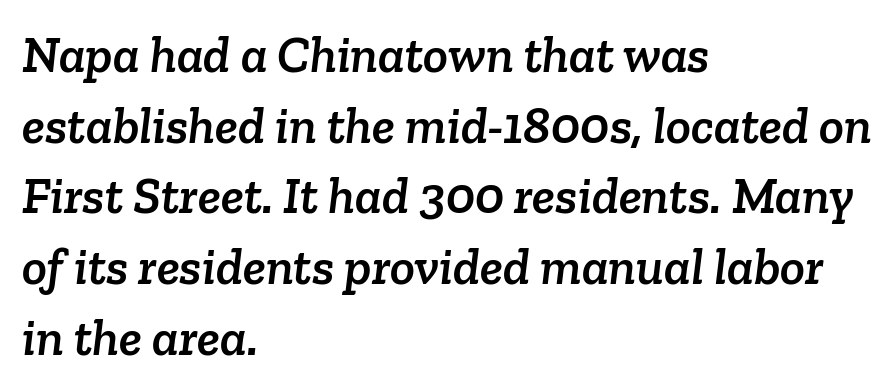
{"serif": "yes", "width": "normal", "stroke_contrast": "low", "x_height": "medium", "monospaced": "no", "underline": "no", "align": "left", "line_spacing": "normal", "line_spacing_ratio": 1.36, "letter_spacing": "normal", "letter_spacing_em": 0.0, "glyph_px": 52}
